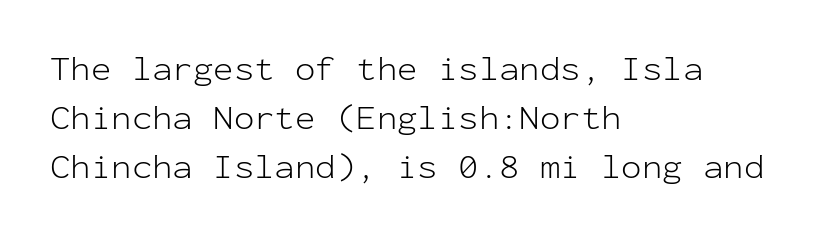
Standard letterfit; no display-style spreading of the glyphs. Just letters on the line, the space beneath them empty. These lines are rendered in a fixed-pitch font. What kind of face is this? One without serifs — a sans. Quick note: not italic, upright.
